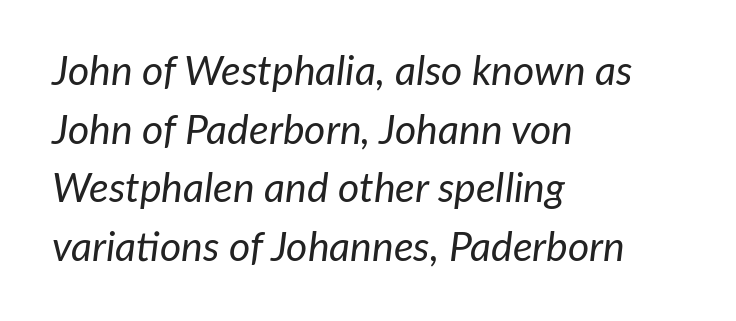
Q: Is the text bold? A: No.
Q: Is the text italic (slanted)? A: Yes, it leans right by about 7 degrees.
Q: Is the text underlined? A: No.
Q: How is the paragraph aligned? A: Left-aligned.
Q: Is the spacing between letters normal or unusually wide? A: Normal.
Q: Is the spacing between lines tight, normal or loose? A: Normal.
Q: Width (condensed, normal, or wide)? A: Normal.
Q: Stroke contrast? A: Low.
Q: x-height? A: Medium.
Q: Monospaced? A: No.
